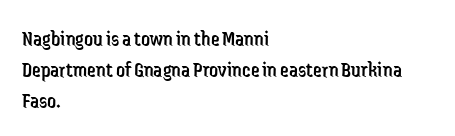
{"italic": "no", "bold": "no", "underline": "no", "align": "left", "line_spacing": "normal", "line_spacing_ratio": 1.4, "letter_spacing": "normal", "letter_spacing_em": 0.0, "glyph_px": 22}
